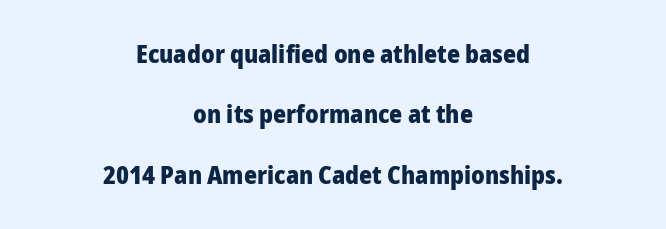
Compared with an ordinary text face, these strokes are far heavier — a full bold. Alignment: centered. The zone under the glyphs is completely vacant. Nope, not italic — everything's standing straight.
